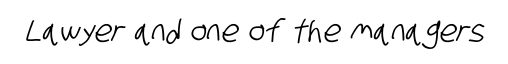
Q: Is the typeface a serif or a sans-serif typeface? A: Sans-serif.
Q: Is the text underlined? A: No.
Q: Is the spacing between letters normal or unusually wide? A: Normal.
Q: Width (condensed, normal, or wide)? A: Condensed.
Q: Stroke contrast? A: Low.
Q: x-height? A: Large.
Q: Monospaced? A: No.
